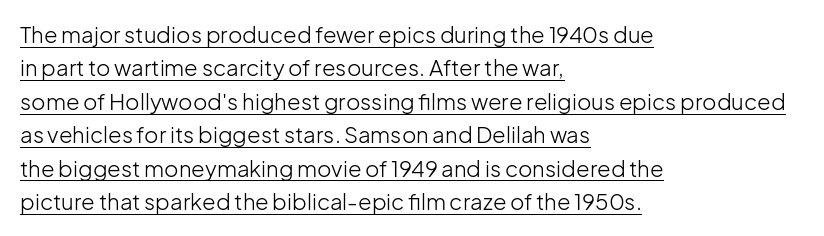
Q: Is the text bold? A: No.
Q: Is the text italic (slanted)? A: No, it is upright.
Q: Is the text underlined? A: Yes.
Q: How is the paragraph aligned? A: Left-aligned.
Q: Is the spacing between letters normal or unusually wide? A: Normal.
Q: Is the spacing between lines tight, normal or loose? A: Normal.
